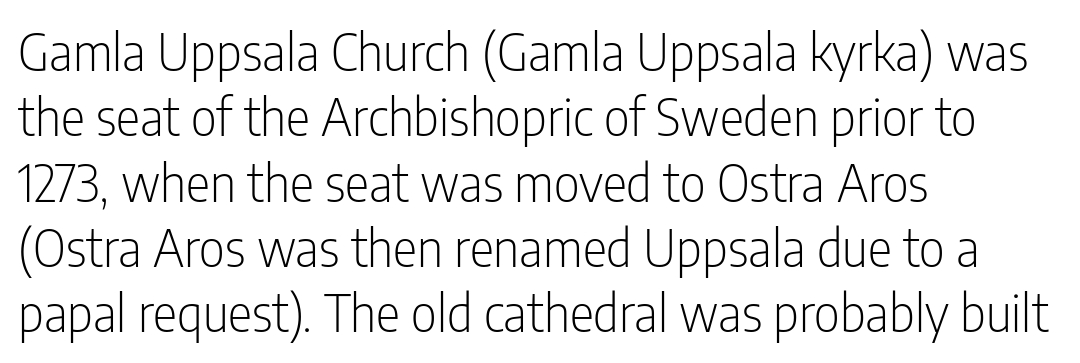
{"serif": "no", "italic": "no", "bold": "no", "weight": "light", "width": "condensed", "stroke_contrast": "low", "x_height": "medium", "monospaced": "no", "underline": "no", "align": "left", "line_spacing": "normal", "line_spacing_ratio": 1.28, "letter_spacing": "normal", "letter_spacing_em": 0.0, "glyph_px": 51}
